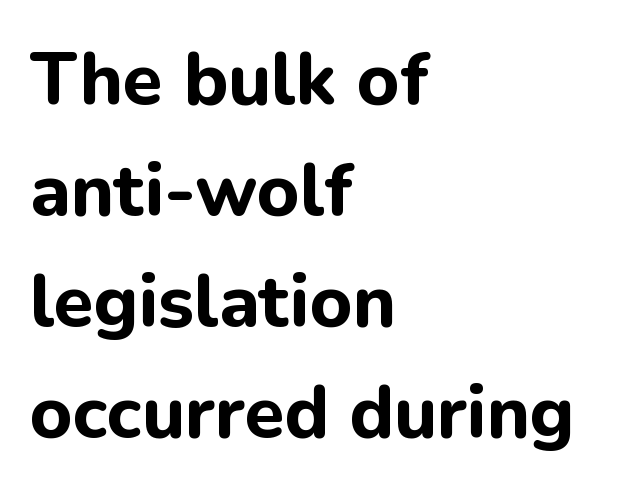
Check under the words: just untouched page. The rag falls on the right side of this text block. You could not count columns in this text — the font is proportionally spaced. When letters stand straight like this, we call the style roman or upright. What kind of face is this? One without serifs — a sans. Its strokes are broad and dark, the hallmark of bold type.
